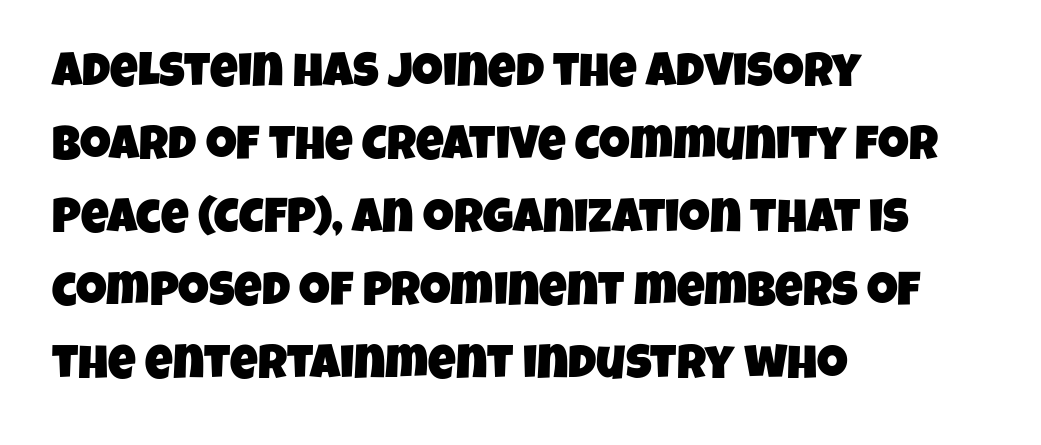
Compared with typical paragraphs, the rows here are spaced about the same. The string is rendered with underlining switched off. This sample is left-justified, so line endings fall wherever the words run out. Here the designer chose a conventional face with non-uniform glyph widths. The letterforms sit shoulder to shoulder at normal distance. This sample uses a sans-serif face.
